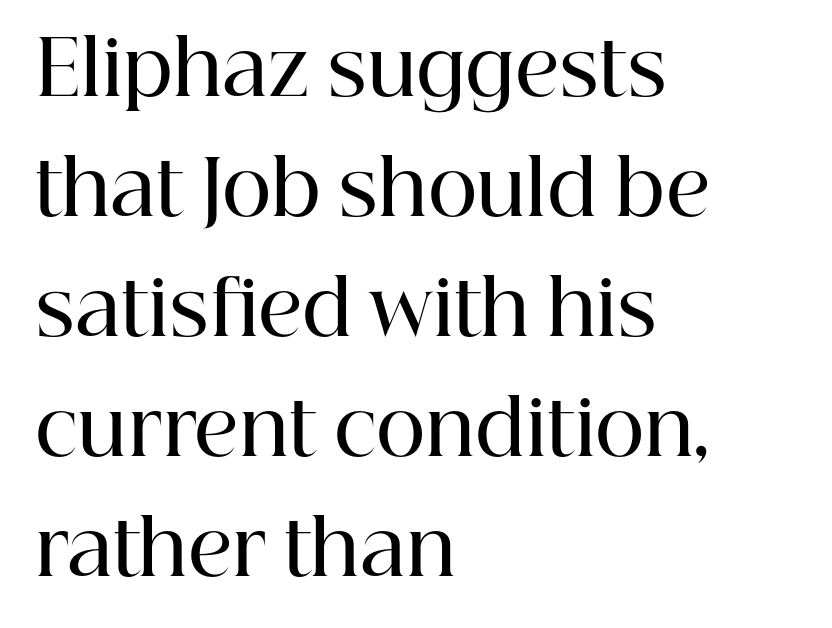
The image shows 76 px semibold serif type, upright; set left-aligned, normal line spacing (1.58x), normal letter spacing, not underlined; high stroke contrast and a medium x-height.
